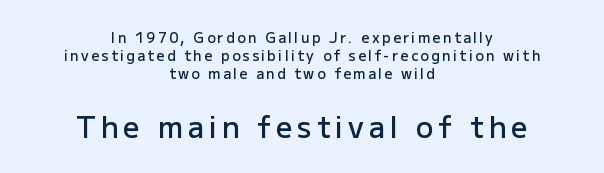
Notice how the passage keeps no hard edge, just a central spine. If you drew a line through each stem, it would be perfectly vertical. The letters carry no serifs — their stems end cleanly without finishing strokes. A fair bit of extra ink — the face is semibold, not bold. If you squint, the bottom block still reads clearly — it's the larger of the two.
